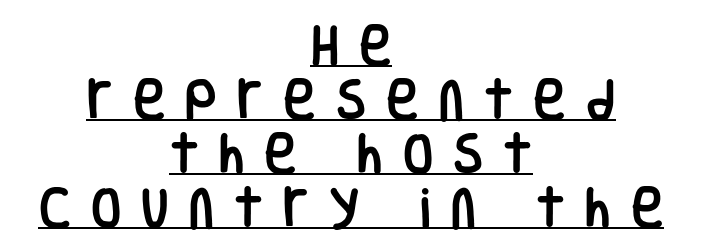
{"serif": "no", "italic": "no", "width": "condensed", "stroke_contrast": "low", "x_height": "large", "monospaced": "no", "underline": "yes", "align": "center", "line_spacing_ratio": 1.23, "letter_spacing": "wide", "letter_spacing_em": 0.46, "glyph_px": 44}
